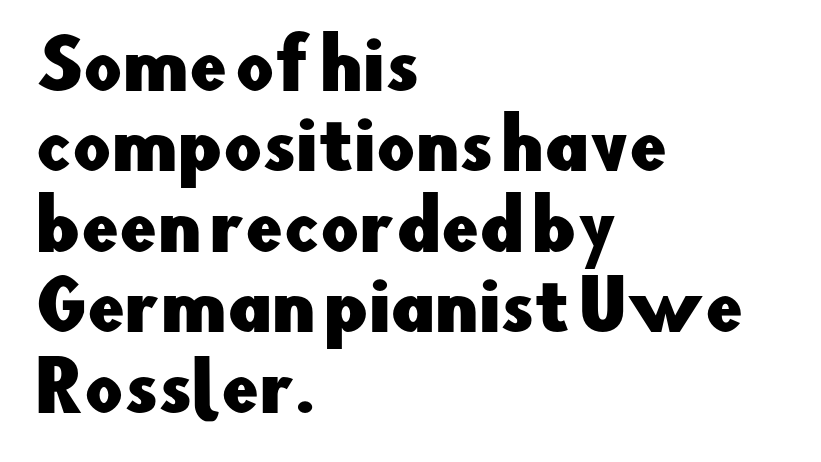
The image shows 67 px sans-serif type, upright; set left-aligned, line spacing 1.2x, normal letter spacing, not underlined; low stroke contrast and a small x-height.
